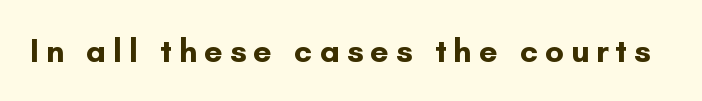
The image shows 33 px bold sans-serif type, upright; set unusually wide letter spacing (+0.21 em), not underlined; low stroke contrast and a small x-height.
